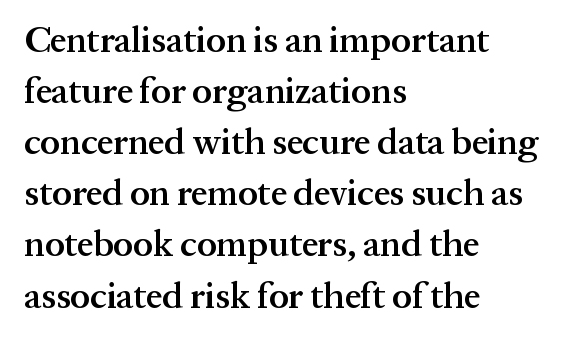
{"serif": "yes", "italic": "no", "bold": "semi", "weight": "semibold", "width": "normal", "stroke_contrast": "medium", "x_height": "medium", "monospaced": "no", "underline": "no", "align": "left", "line_spacing": "normal", "line_spacing_ratio": 1.42, "letter_spacing": "normal", "letter_spacing_em": 0.0, "glyph_px": 36}
